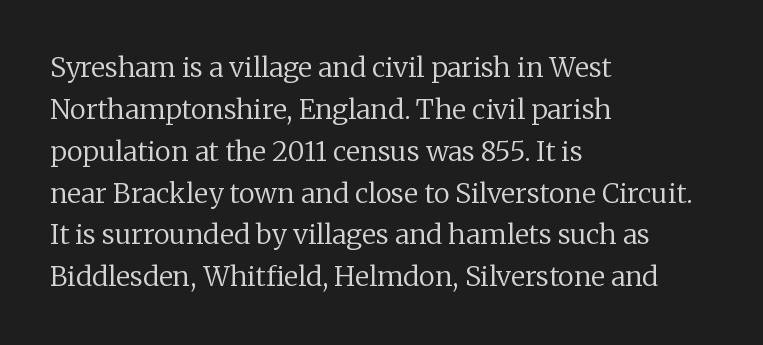
Anything drawn beneath the words? Only blank space. Each word holds together tightly as a unit, with standard inter-letter gaps. Each stroke keeps to a modest, everyday thickness or less. Normally led — the rows are evenly, conventionally spaced. In CSS terms this would be text-align: left. Does the lettering tilt? It doesn't — this is upright.
